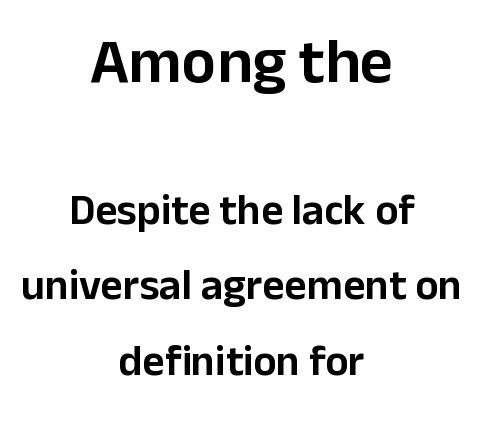
Q: Is the text italic (slanted)? A: No, it is upright.
Q: Is the typeface a serif or a sans-serif typeface? A: Sans-serif.
Q: Is the text underlined? A: No.
Q: How is the paragraph aligned? A: Centered.
Q: Is the spacing between letters normal or unusually wide? A: Normal.
Q: Which block of text is set in a larger size, the first (top) or the second (bottom)? A: The first (top) one.
Q: Width (condensed, normal, or wide)? A: Normal.
Q: Stroke contrast? A: Low.
Q: x-height? A: Medium.
Q: Monospaced? A: No.
